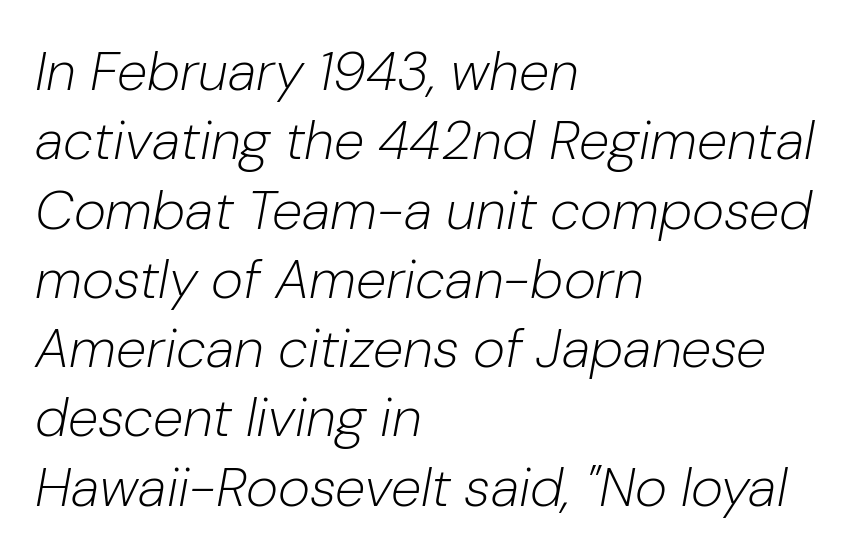
Yep, that's italic — everything's leaning. These lines are rendered in a variable-pitch font. The words here are not underlined. Ink coverage per letter is moderate at most. Left-aligned paragraph, ragged on the right.
